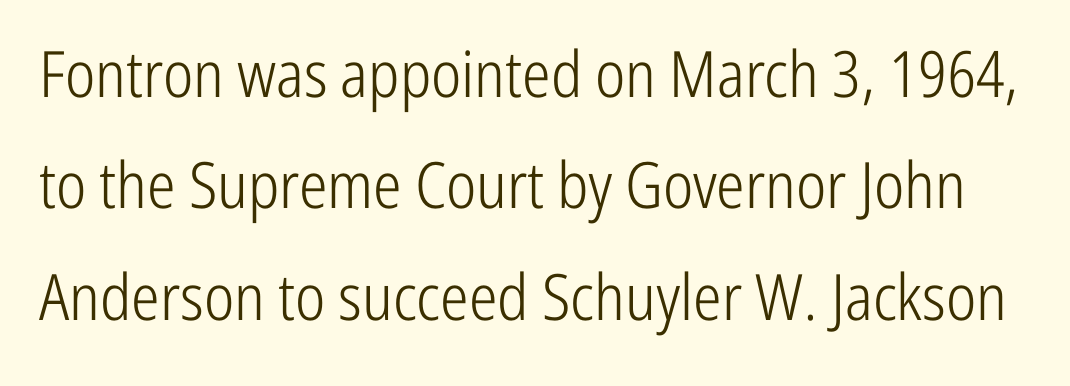
Q: Is the text bold? A: No.
Q: Is the text italic (slanted)? A: No, it is upright.
Q: Is the typeface a serif or a sans-serif typeface? A: Sans-serif.
Q: Is the text underlined? A: No.
Q: Is the spacing between letters normal or unusually wide? A: Normal.
Q: Width (condensed, normal, or wide)? A: Condensed.
Q: Stroke contrast? A: Low.
Q: x-height? A: Medium.
Q: Monospaced? A: No.
